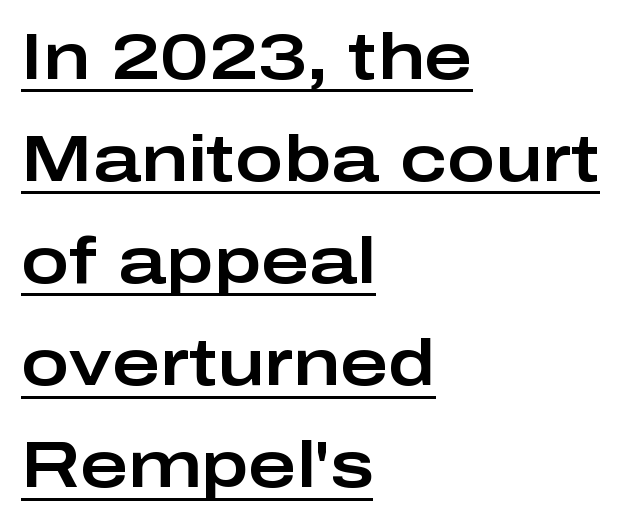
Q: Is the text italic (slanted)? A: No, it is upright.
Q: Is the typeface a serif or a sans-serif typeface? A: Sans-serif.
Q: Is the text underlined? A: Yes.
Q: How is the paragraph aligned? A: Left-aligned.
Q: Is the spacing between letters normal or unusually wide? A: Normal.
Q: Is the spacing between lines tight, normal or loose? A: Normal.
Q: Width (condensed, normal, or wide)? A: Wide.
Q: Stroke contrast? A: Low.
Q: x-height? A: Medium.
Q: Monospaced? A: No.
